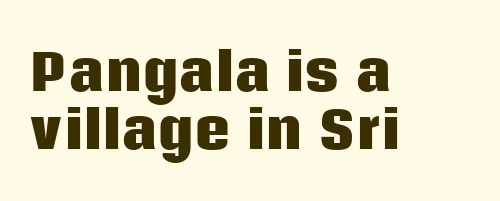
Q: Is the text bold? A: Yes.
Q: Is the text italic (slanted)? A: No, it is upright.
Q: Is the typeface a serif or a sans-serif typeface? A: Sans-serif.
Q: Is the text underlined? A: No.
Q: How is the paragraph aligned? A: Left-aligned.
Q: Is the spacing between letters normal or unusually wide? A: Normal.
Q: Width (condensed, normal, or wide)? A: Normal.
Q: Stroke contrast? A: Low.
Q: x-height? A: Large.
Q: Monospaced? A: No.
